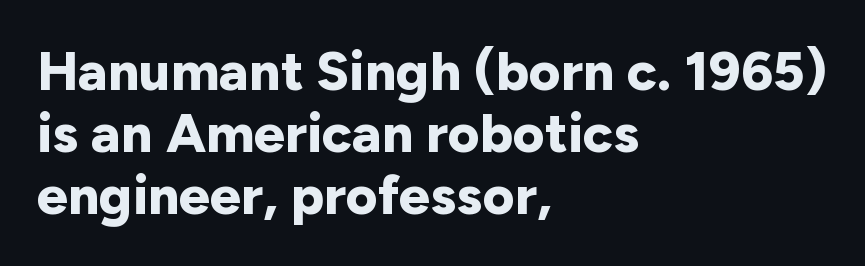
Unlike italic type, these characters show no tilt at all. Strokes here are thick enough to call this a true bold. These lines are rendered in a variable-pitch font. Typeset ragged right — the left edge is the straight one. Students, note that the glyphs here touch the page at normal intervals.
